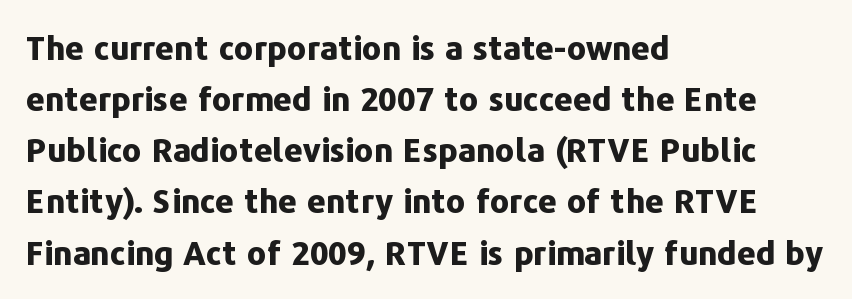
Q: Is the text bold? A: Yes.
Q: Is the text italic (slanted)? A: No, it is upright.
Q: Is the typeface a serif or a sans-serif typeface? A: Sans-serif.
Q: Is the text underlined? A: No.
Q: How is the paragraph aligned? A: Left-aligned.
Q: Is the spacing between letters normal or unusually wide? A: Normal.
Q: Is the spacing between lines tight, normal or loose? A: Normal.
Q: Width (condensed, normal, or wide)? A: Normal.
Q: Stroke contrast? A: Low.
Q: x-height? A: Medium.
Q: Monospaced? A: No.
